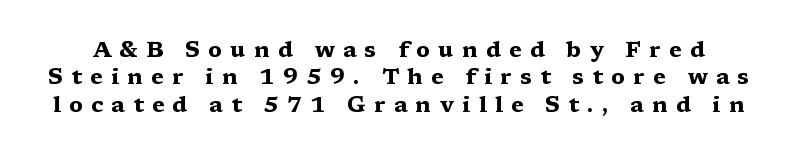
{"italic": "no", "bold": "yes", "underline": "no", "line_spacing_ratio": 1.24, "letter_spacing": "wide", "letter_spacing_em": 0.37, "glyph_px": 22}
